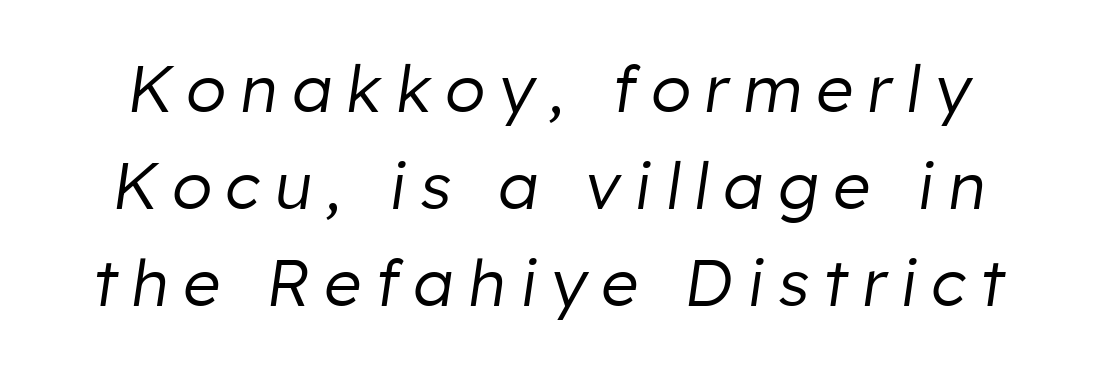
Character widths vary here, with narrow letters taking less room than wide ones. The face used here has a pronounced slope to its letters. Words float on clear page, feet unadorned. Each word looks stretched out because of the extra space between its letters. The passage shown stacks its lines at a standard gap. Think standard paragraph weight, or any step lighter than that.
